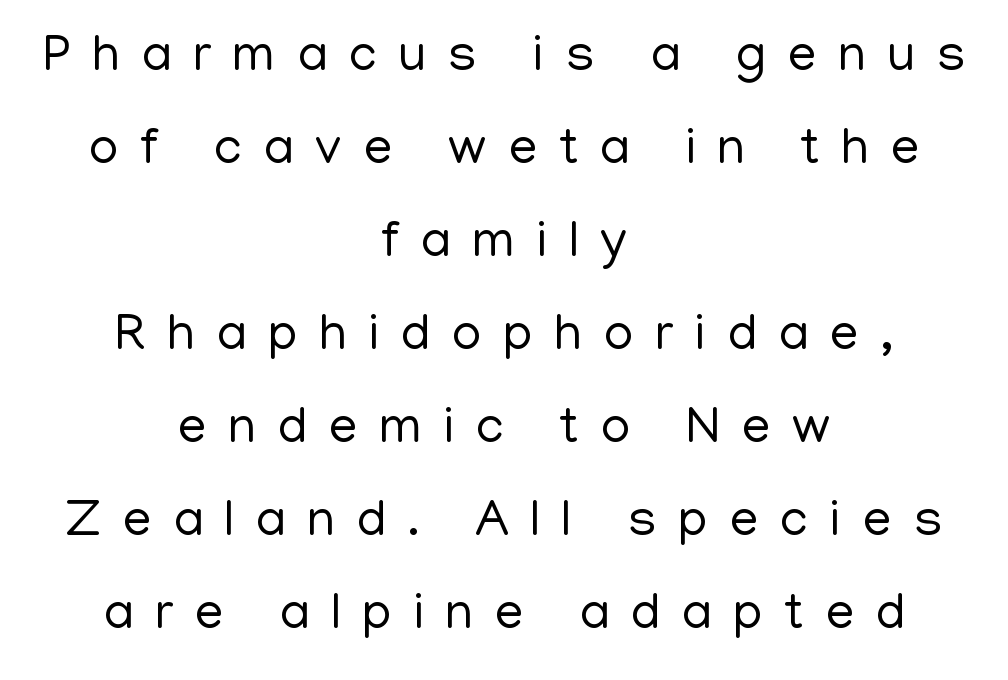
Someone cranked the tracking dial way up on this one. Underlining? Definitely not there. Font category for this specimen: sans-serif. This sample has the flowing, uneven cadence of proportional lettering.
